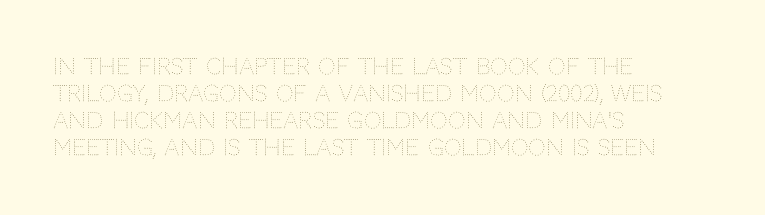
Beneath every word, the page is bare. The lettering holds an erect, upright posture throughout. Caption: face not bold, strokes unweighted. The gaps between neighbouring characters are ordinary and unremarkable.
